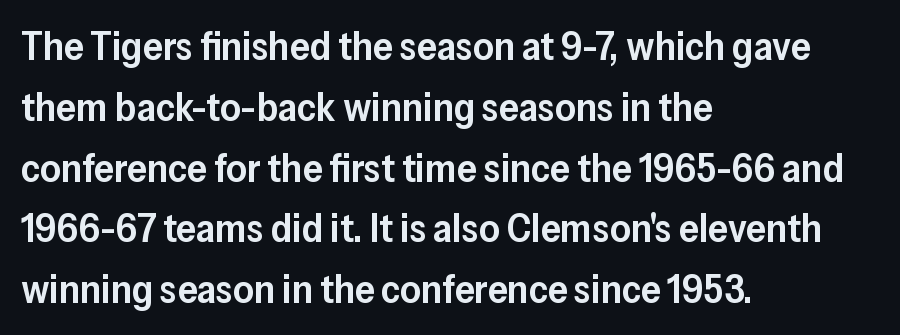
Q: Is the text bold? A: Semi-bold.
Q: Is the text italic (slanted)? A: No, it is upright.
Q: Is the typeface a serif or a sans-serif typeface? A: Sans-serif.
Q: Is the text underlined? A: No.
Q: How is the paragraph aligned? A: Left-aligned.
Q: Is the spacing between letters normal or unusually wide? A: Normal.
Q: Is the spacing between lines tight, normal or loose? A: Normal.
Q: Width (condensed, normal, or wide)? A: Normal.
Q: Stroke contrast? A: Low.
Q: x-height? A: Medium.
Q: Monospaced? A: No.
